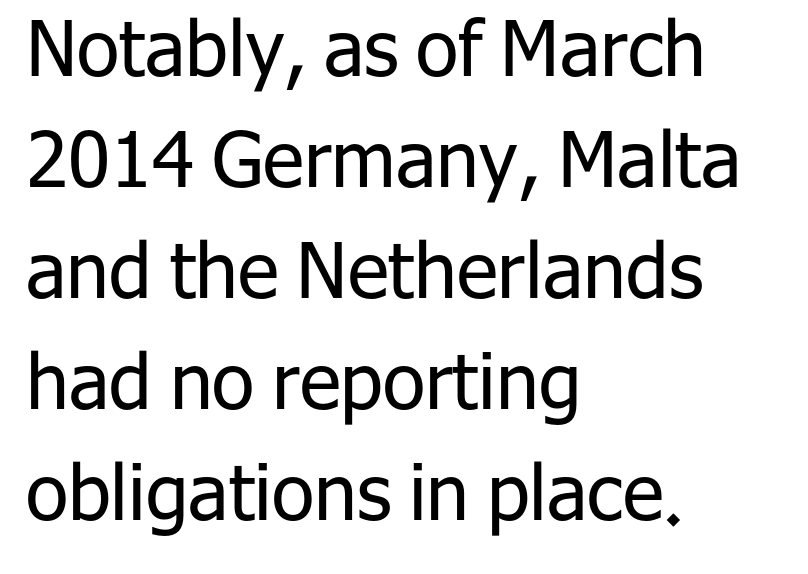
One-word summary of the alignment: left. Each word holds together tightly as a unit, with standard inter-letter gaps. Every stem runs plumb, perpendicular to the baseline. Note: no serifs on the glyphs. Each letter keeps its own natural width here, so spacing adapts to shape.
